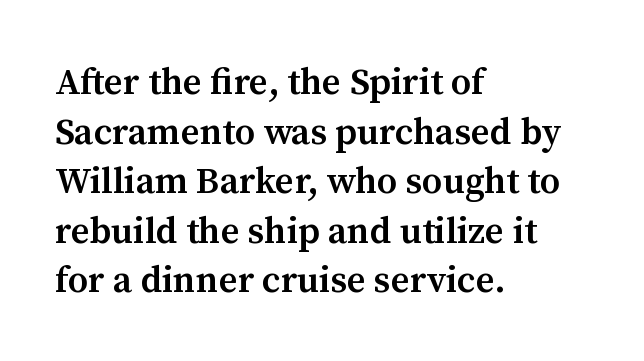
The image shows 37 px semibold serif type, upright; set left-aligned, normal line spacing (1.34x), normal letter spacing, not underlined; medium stroke contrast and a medium x-height.
